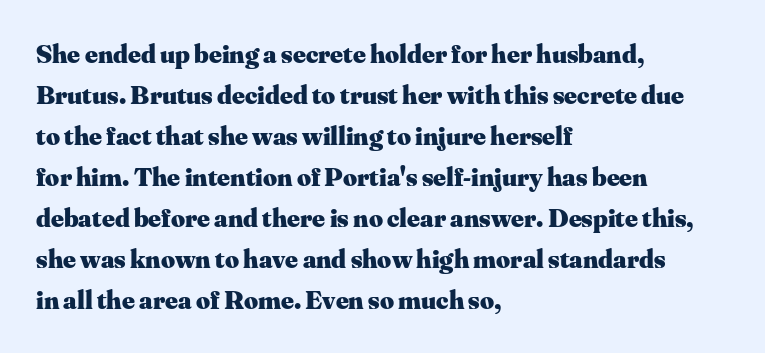
Q: Is the text bold? A: Yes.
Q: Is the text italic (slanted)? A: No, it is upright.
Q: Is the text underlined? A: No.
Q: How is the paragraph aligned? A: Left-aligned.
Q: Is the spacing between letters normal or unusually wide? A: Normal.
Q: Is the spacing between lines tight, normal or loose? A: Normal.
